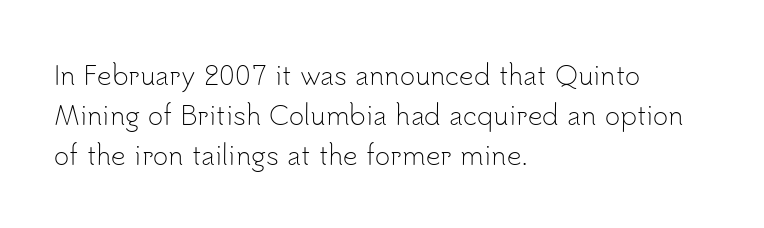
The image shows 26 px text type, upright; set left-aligned, normal line spacing (1.54x), normal letter spacing, not underlined.
